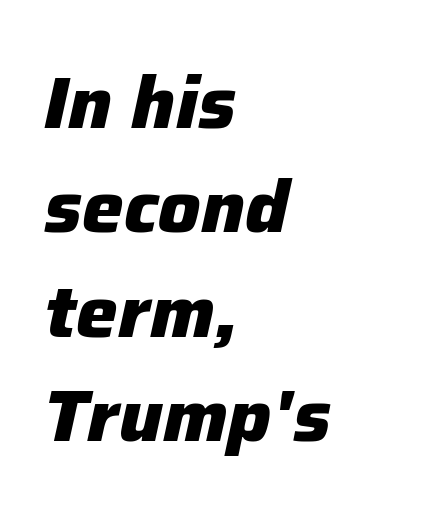
Q: Is the text bold? A: Yes.
Q: Is the text italic (slanted)? A: Yes, it leans right by about 12 degrees.
Q: Is the text underlined? A: No.
Q: How is the paragraph aligned? A: Left-aligned.
Q: Is the spacing between letters normal or unusually wide? A: Normal.
Q: Is the spacing between lines tight, normal or loose? A: Normal.
Q: Width (condensed, normal, or wide)? A: Normal.
Q: Stroke contrast? A: Low.
Q: x-height? A: Medium.
Q: Monospaced? A: No.
